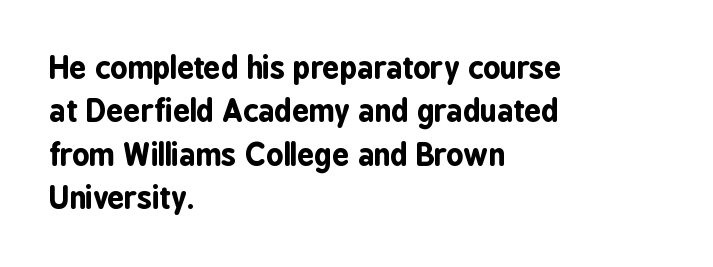
These lines are set flush left with a ragged right edge. The letters stand upright; this is a roman face. Chunky letters — that's bold for sure. Is this a fixed-width face? No — the glyphs have proportional, varying widths. The letters sit at their default tracking, neither squeezed nor spread.
